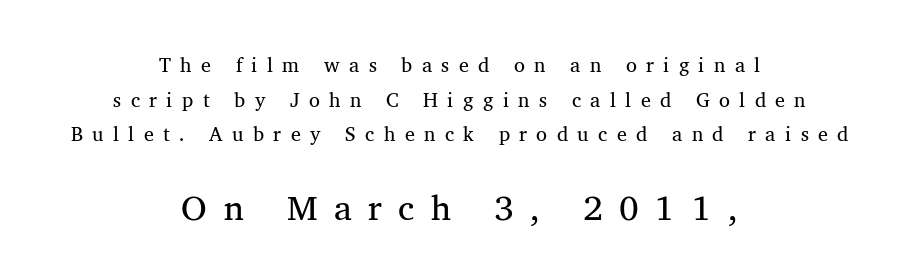
The image shows 35 px regular-weight serif type, upright; set centered, line spacing 1.73x, unusually wide letter spacing (+0.47 em), not underlined; the second (bottom) block is 1.75x larger; medium stroke contrast and a medium x-height.
